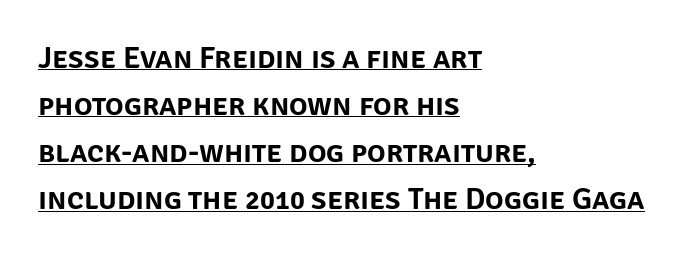
The image shows 31 px sans-serif type, upright; set left-aligned, normal line spacing (1.52x), normal letter spacing, underlined; low stroke contrast and a large x-height.
